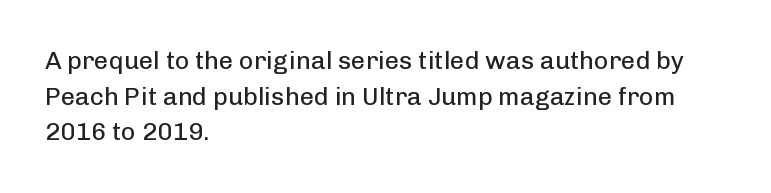
Q: Is the text bold? A: No.
Q: Is the text italic (slanted)? A: No, it is upright.
Q: Is the text underlined? A: No.
Q: How is the paragraph aligned? A: Left-aligned.
Q: Is the spacing between letters normal or unusually wide? A: Normal.
Q: Is the spacing between lines tight, normal or loose? A: Normal.
